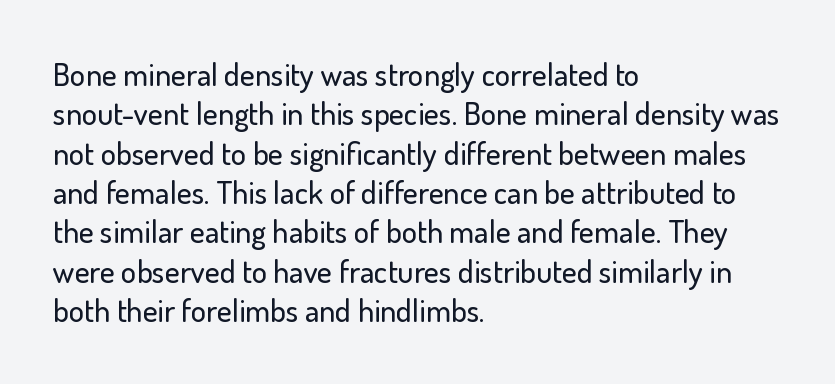
The image shows 32 px sans-serif type, upright; set left-aligned, line spacing 1.23x, normal letter spacing, not underlined; low stroke contrast and a small x-height.
